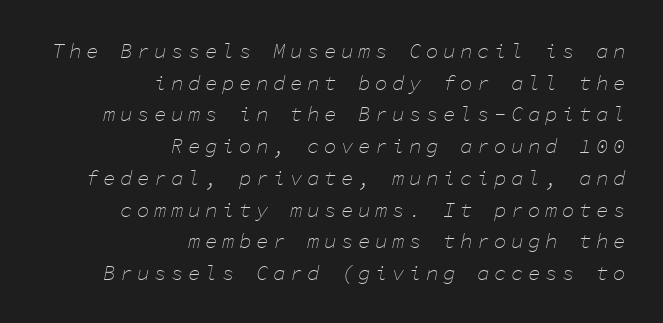
The letters are slanted; this is an italic face. In CSS terms this would be text-align: right. The space beneath each line is pristine and unruled. Someone cranked the tracking dial way up on this one. Quick note: interline space is typical. Weight class: somewhere from thin through regular.
